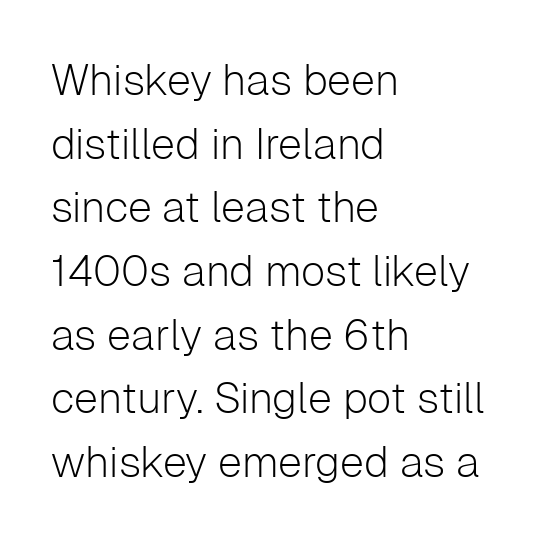
The image shows 43 px light sans-serif type, upright; set left-aligned, normal line spacing (1.48x), normal letter spacing, not underlined; low stroke contrast and a medium x-height.
